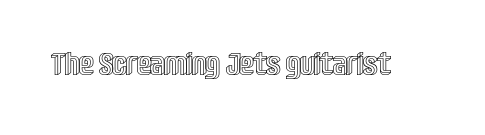
Q: Is the text italic (slanted)? A: No, it is upright.
Q: Is the text underlined? A: No.
Q: Is the spacing between letters normal or unusually wide? A: Normal.
Q: Width (condensed, normal, or wide)? A: Condensed.
Q: x-height? A: Large.
Q: Monospaced? A: No.
